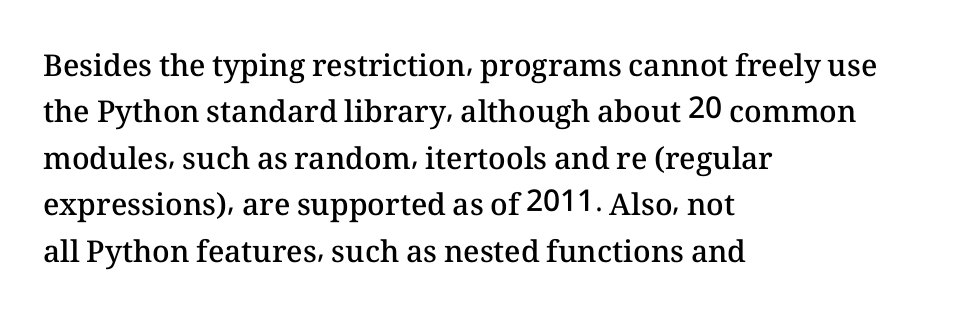
Honestly, the letter spacing is just normal — you wouldn't notice it. Caption: semibold face, moderately heavy strokes. Do the characters align in a grid? No, the font is proportional. Line starts are locked; line ends wander. The typography opts for an upright posture over an oblique one.
